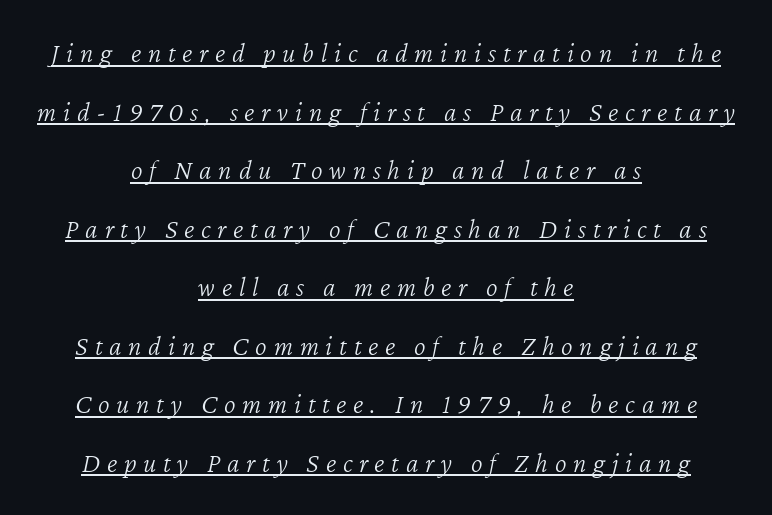
Ink coverage per letter is moderate at most. Notice how a bar underscores the lettering throughout. These lines stand farther apart than default settings would place them. The paragraph has two soft edges and a firm central axis.
